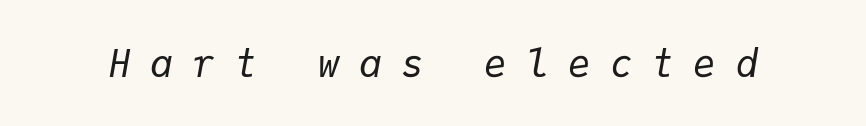
{"italic": "yes", "lean": "right", "slant_degrees": 9, "bold": "no", "weight": "regular", "width": "normal", "stroke_contrast": "low", "x_height": "medium", "monospaced": "yes", "underline": "no", "letter_spacing": "wide", "letter_spacing_em": 0.5, "glyph_px": 38}
